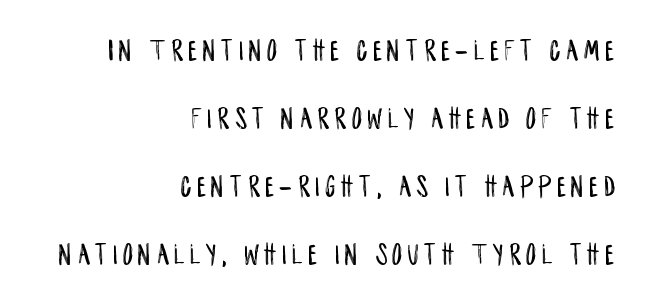
Classification — sans serif. Line endings align vertically; line beginnings do not. Varying glyph widths throughout — classic text-font behaviour. Baseline-to-baseline distance is far greater than the letter height. The letters stand upright; this is a roman face.
